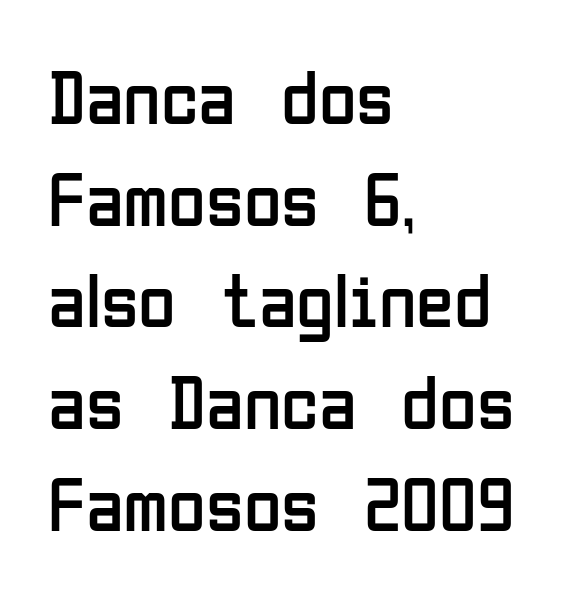
{"serif": "no", "italic": "no", "bold": "no", "weight": "regular", "width": "condensed", "stroke_contrast": "low", "x_height": "medium", "monospaced": "no", "underline": "no", "align": "left", "line_spacing": "normal", "line_spacing_ratio": 1.32, "letter_spacing": "normal", "letter_spacing_em": 0.0, "glyph_px": 77}
